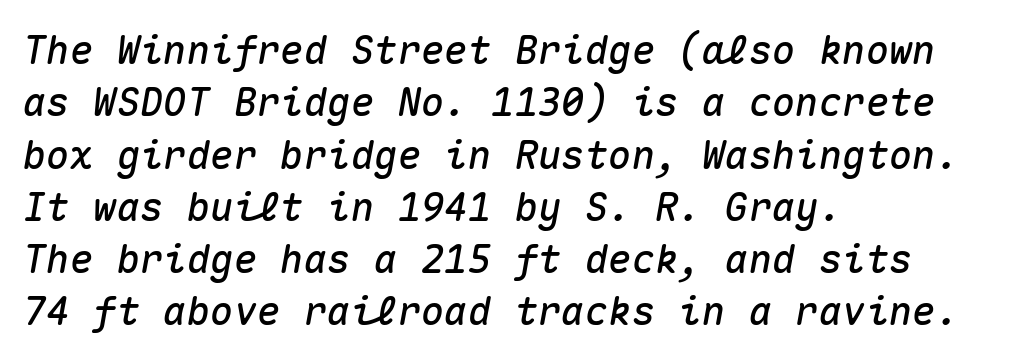
Q: Is the text italic (slanted)? A: Yes, it leans right by about 10 degrees.
Q: Is the text underlined? A: No.
Q: How is the paragraph aligned? A: Left-aligned.
Q: Is the spacing between letters normal or unusually wide? A: Normal.
Q: Is the spacing between lines tight, normal or loose? A: Normal.
Q: Width (condensed, normal, or wide)? A: Normal.
Q: Stroke contrast? A: Medium.
Q: x-height? A: Medium.
Q: Monospaced? A: Yes.
